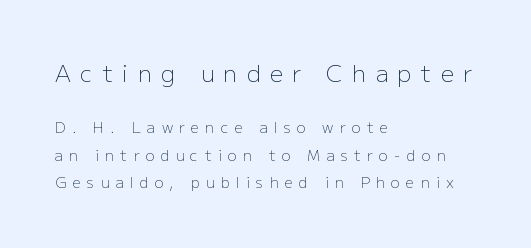
{"italic": "no", "bold": "no", "underline": "no", "align": "left", "line_spacing_ratio": 1.82, "letter_spacing": "wide", "letter_spacing_em": 0.41, "larger_block": "first", "size_ratio": 1.53, "glyph_px": 23}
